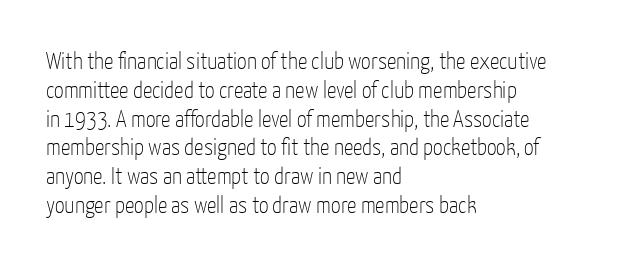
Horizontal alignment here is leftward, the default for most running prose. Is the stroke heavy? The answer is a plain regular-or-lighter. Posture: upright roman. The baseline area is clear. Between one letter and the next there's only the usual sliver of space.
